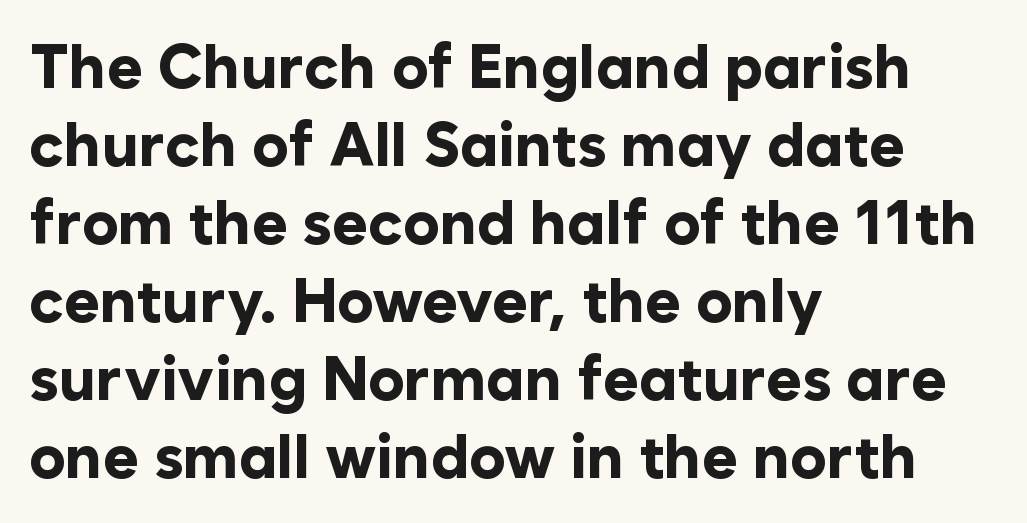
Q: Is the text bold? A: Yes.
Q: Is the text italic (slanted)? A: No, it is upright.
Q: Is the typeface a serif or a sans-serif typeface? A: Sans-serif.
Q: Is the text underlined? A: No.
Q: How is the paragraph aligned? A: Left-aligned.
Q: Is the spacing between letters normal or unusually wide? A: Normal.
Q: Is the spacing between lines tight, normal or loose? A: Normal.
Q: Width (condensed, normal, or wide)? A: Normal.
Q: Stroke contrast? A: Low.
Q: x-height? A: Medium.
Q: Monospaced? A: No.
